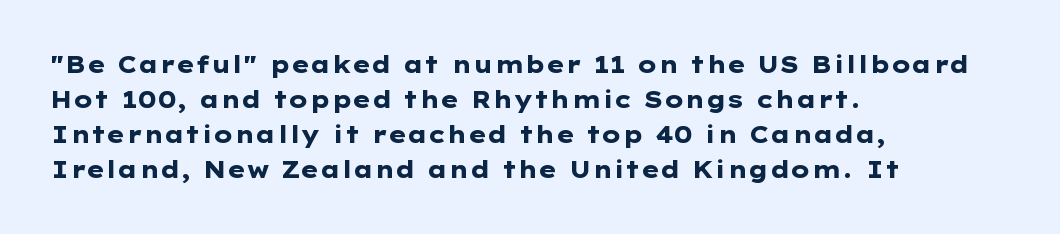
A normal amount of white space separates one row of letters from the next. The lines in this sample share a left origin and differ only in where they stop. Characters follow at the spacing the type designer built in. In terms of weight, the rendering is a true, heavy bold.
